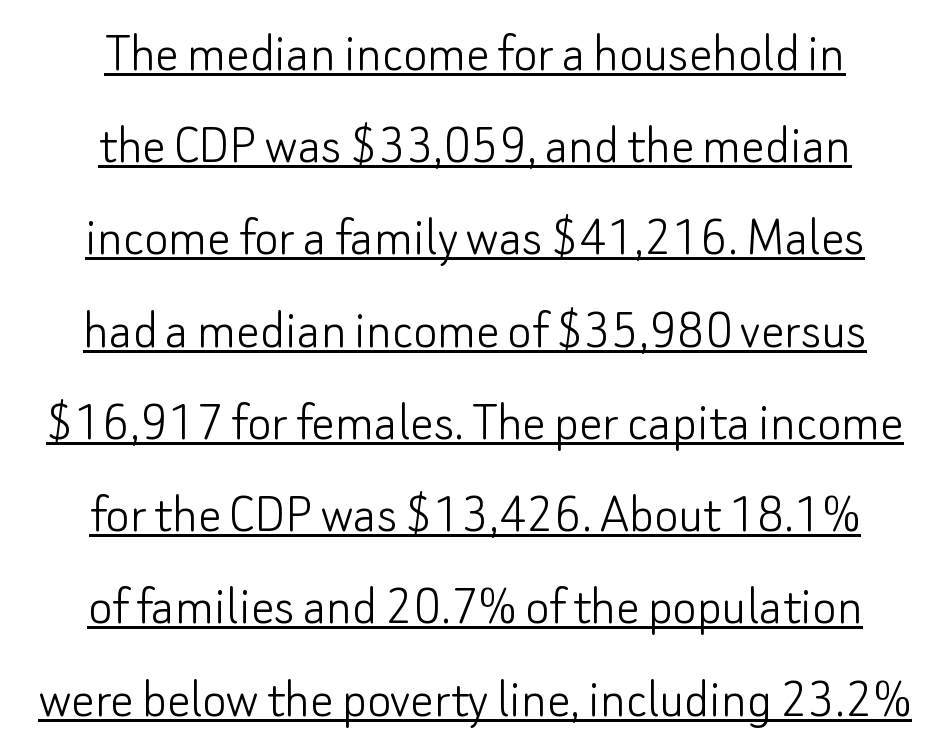
{"serif": "no", "italic": "no", "bold": "no", "weight": "light", "width": "normal", "stroke_contrast": "low", "x_height": "small", "monospaced": "no", "underline": "yes", "align": "center", "line_spacing": "normal", "line_spacing_ratio": 1.59, "letter_spacing": "normal", "letter_spacing_em": 0.0, "glyph_px": 58}
